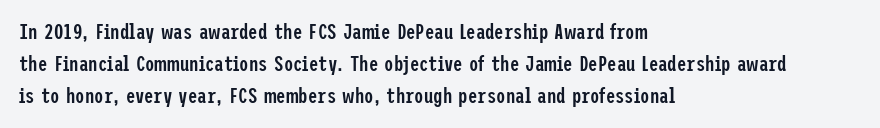
Q: Is the text bold? A: Semi-bold.
Q: Is the text italic (slanted)? A: No, it is upright.
Q: Is the text underlined? A: No.
Q: How is the paragraph aligned? A: Left-aligned.
Q: Is the spacing between letters normal or unusually wide? A: Normal.
Q: Is the spacing between lines tight, normal or loose? A: Normal.
